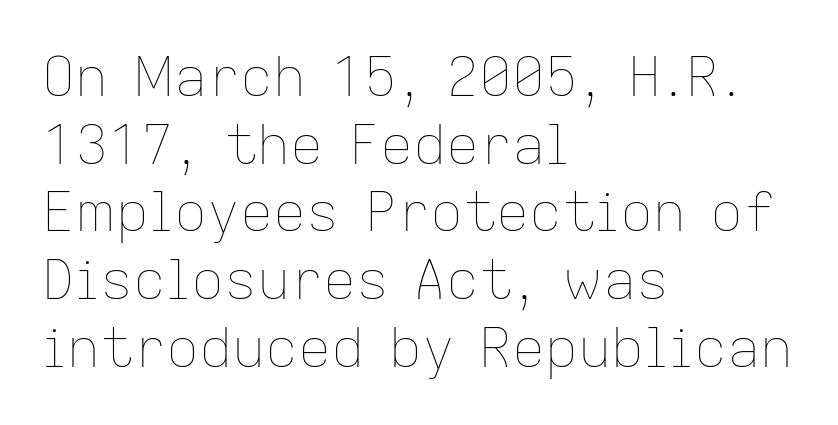
The image shows 55 px thin type, upright; set left-aligned, line spacing 1.23x, normal letter spacing, not underlined; low stroke contrast and a medium x-height.
